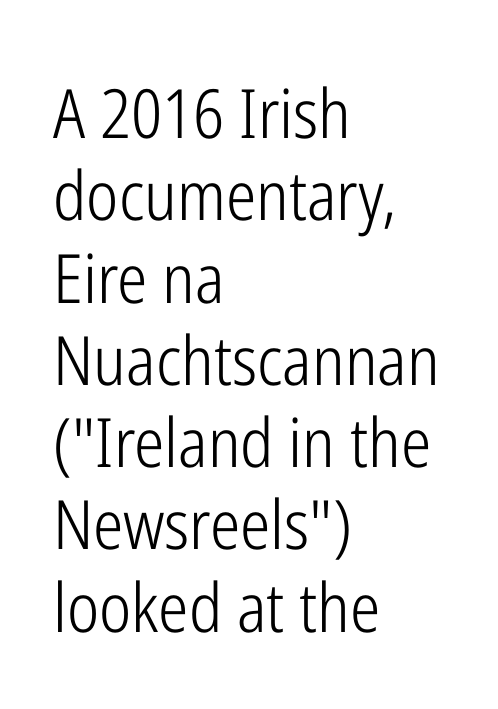
Stems and bowls with no extra thickness — not bold. The characters display no serif detailing; their extremities are plain. Characters follow at the spacing the type designer built in. Casual observation: everything's shoved over to the left. The passage shown is typed in a proportional face where columns would drift. Every stem runs plumb, perpendicular to the baseline.
